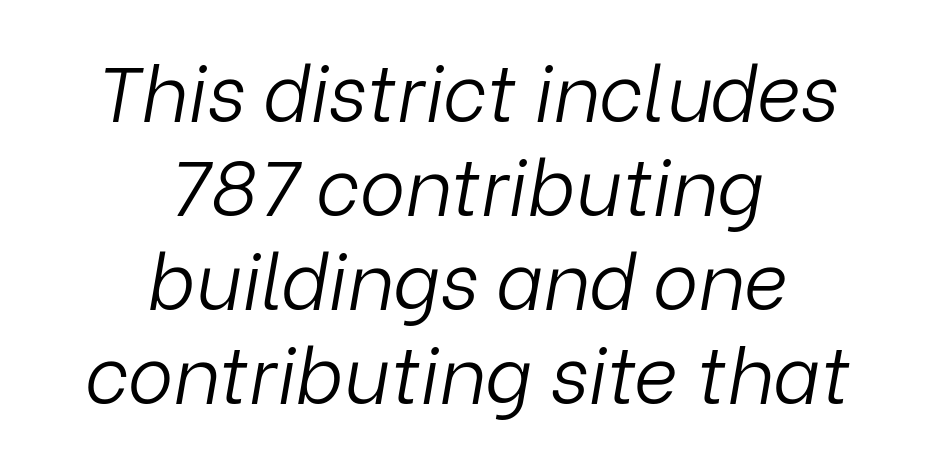
Q: Is the text bold? A: No.
Q: Is the text italic (slanted)? A: Yes, it leans right by about 9 degrees.
Q: Is the text underlined? A: No.
Q: How is the paragraph aligned? A: Centered.
Q: Is the spacing between letters normal or unusually wide? A: Normal.
Q: Width (condensed, normal, or wide)? A: Normal.
Q: Stroke contrast? A: Low.
Q: x-height? A: Medium.
Q: Monospaced? A: No.
